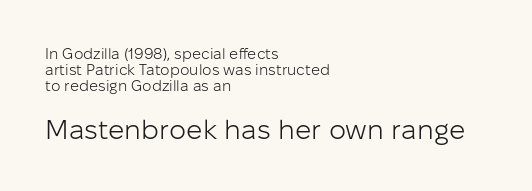
The image shows 27 px text type, upright; set left-aligned, tight line spacing (1.06x), normal letter spacing, not underlined; the second (bottom) block is 1.8x larger.
